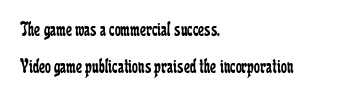
This rendering features lettering with no underline. Counters stay open thanks to moderate or lighter strokes. Nobody touched the tracking dial on this one. A typesetter would mark this as roman, not italic. Typeset ragged right — the left edge is the straight one.
